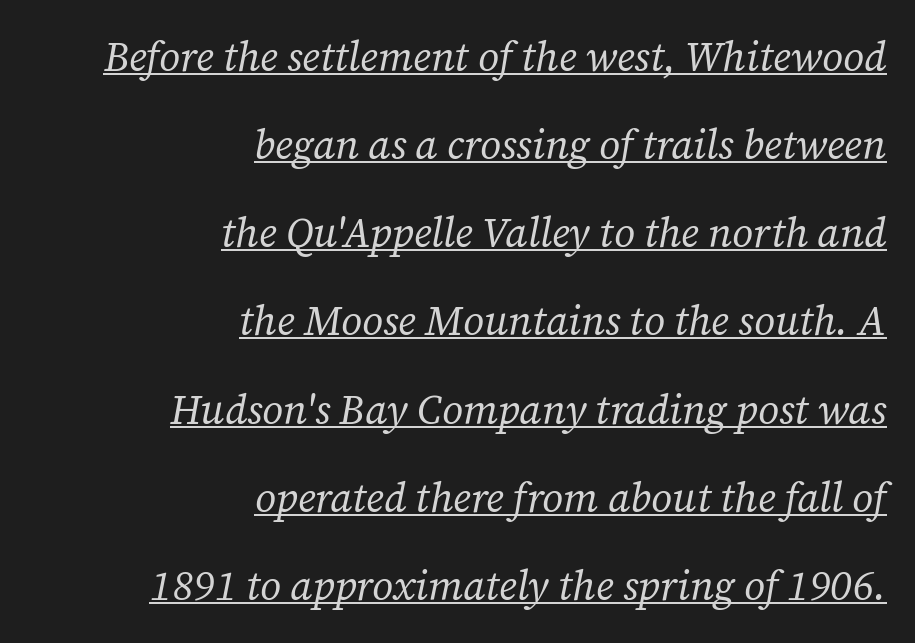
The image shows 41 px regular-weight serif type, italic (leaning right); set right-aligned, loose line spacing (2.15x), normal letter spacing, underlined; low stroke contrast and a medium x-height.
